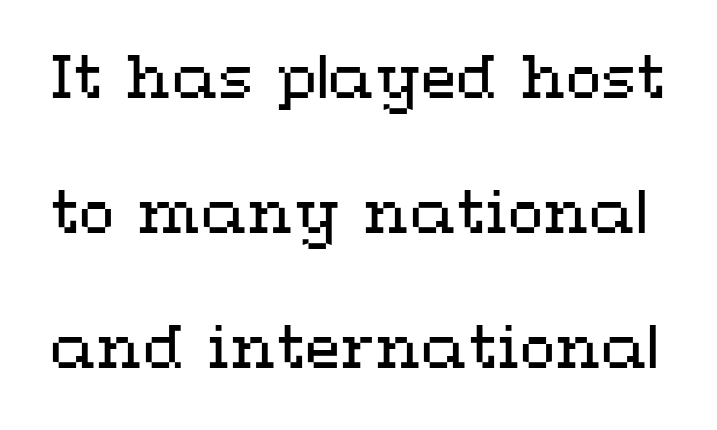
The image shows 58 px regular-weight, wide type, upright; set loose line spacing (2.33x), normal letter spacing, not underlined; medium stroke contrast and a medium x-height.
